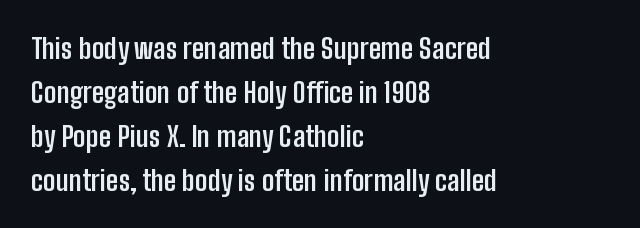
{"serif": "no", "italic": "no", "bold": "yes", "weight": "semibold", "width": "condensed", "stroke_contrast": "low", "x_height": "medium", "monospaced": "no", "underline": "no", "align": "left", "line_spacing": "normal", "line_spacing_ratio": 1.57, "letter_spacing": "normal", "letter_spacing_em": 0.0, "glyph_px": 28}
